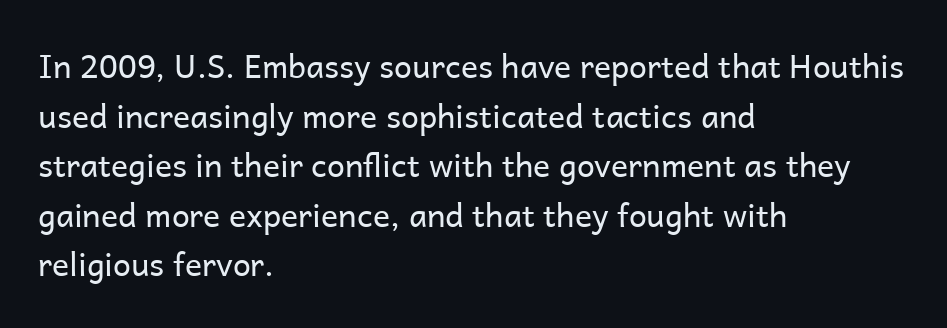
Q: Is the text bold? A: No.
Q: Is the text italic (slanted)? A: No, it is upright.
Q: Is the typeface a serif or a sans-serif typeface? A: Sans-serif.
Q: Is the text underlined? A: No.
Q: How is the paragraph aligned? A: Left-aligned.
Q: Is the spacing between letters normal or unusually wide? A: Normal.
Q: Is the spacing between lines tight, normal or loose? A: Normal.
Q: Width (condensed, normal, or wide)? A: Normal.
Q: Stroke contrast? A: Low.
Q: x-height? A: Medium.
Q: Monospaced? A: No.
